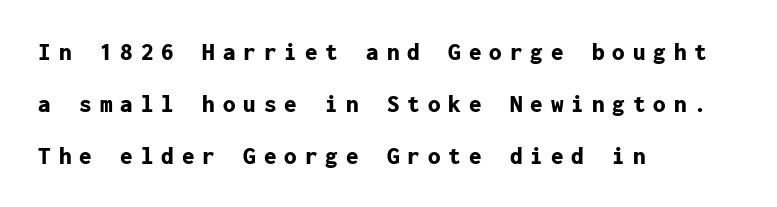
{"italic": "no", "bold": "yes", "underline": "no", "align": "left", "line_spacing": "loose", "line_spacing_ratio": 2.08, "letter_spacing": "wide", "letter_spacing_em": 0.32, "glyph_px": 25}
